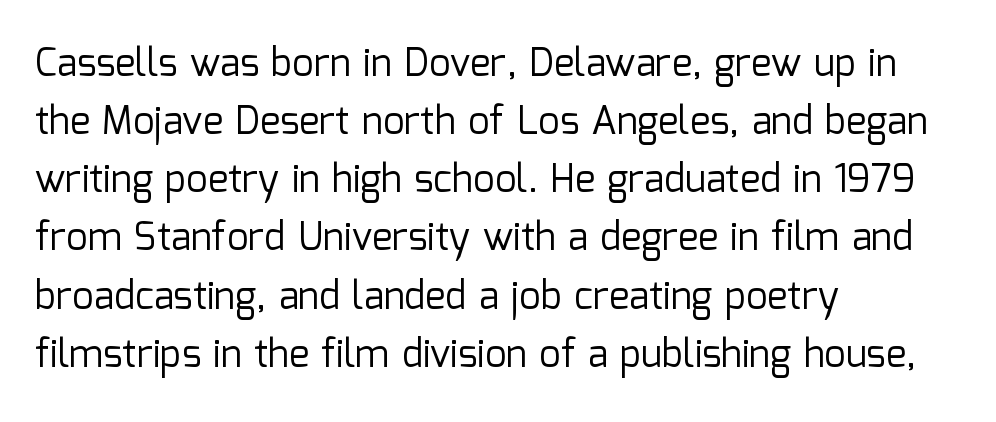
The image shows 38 px regular-weight sans-serif type, upright; set left-aligned, normal line spacing (1.53x), normal letter spacing, not underlined; low stroke contrast and a medium x-height.
